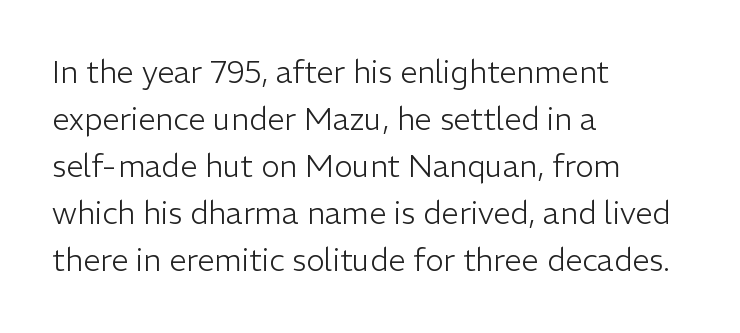
The image shows 31 px light sans-serif type, upright; set left-aligned, normal line spacing (1.52x), normal letter spacing, not underlined; low stroke contrast and a medium x-height.
